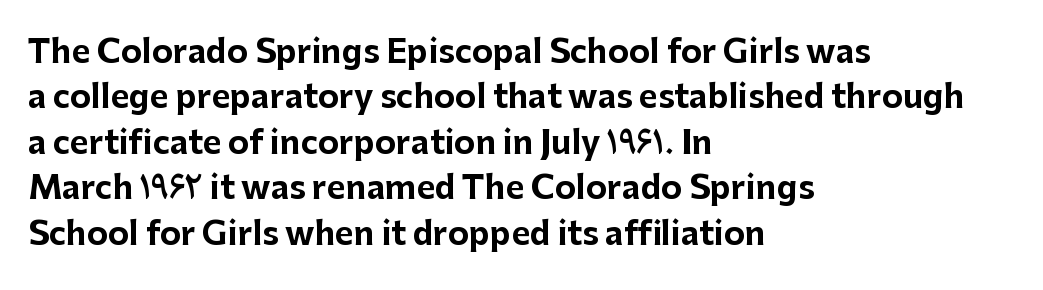
This sample uses a sans-serif face. Rows of type keep a routine distance in the vertical direction. Each letter keeps its own natural width here, so spacing adapts to shape. A bare baseline throughout the passage.
